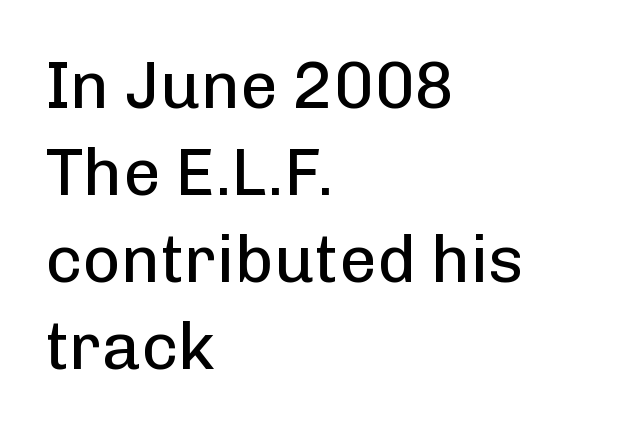
The image shows 66 px regular-weight sans-serif type, upright; set left-aligned, normal line spacing (1.32x), normal letter spacing, not underlined; low stroke contrast and a medium x-height.
